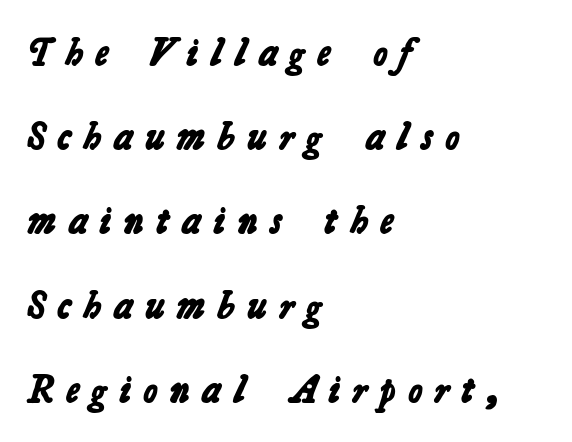
Q: Is the text bold? A: Yes.
Q: Is the typeface a serif or a sans-serif typeface? A: Sans-serif.
Q: Is the text underlined? A: No.
Q: How is the paragraph aligned? A: Left-aligned.
Q: Is the spacing between letters normal or unusually wide? A: Unusually wide.
Q: Is the spacing between lines tight, normal or loose? A: Loose.
Q: Width (condensed, normal, or wide)? A: Normal.
Q: Stroke contrast? A: Low.
Q: x-height? A: Medium.
Q: Monospaced? A: No.
